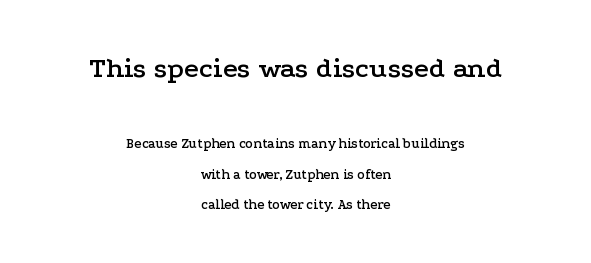
The space directly below the letters is spotless. Yep, those are serifs on the letters. Look at the glyph heights: the upper group is clearly the bigger setting. Upright lettering throughout.
